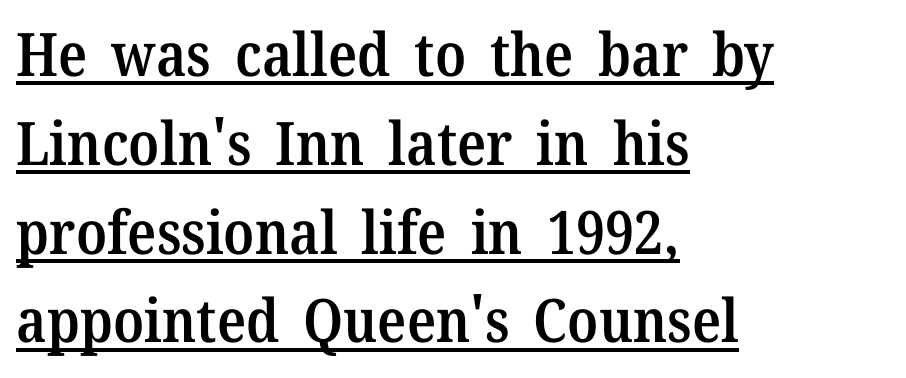
Q: Is the text bold? A: Semi-bold.
Q: Is the text italic (slanted)? A: No, it is upright.
Q: Is the typeface a serif or a sans-serif typeface? A: Serif.
Q: Is the text underlined? A: Yes.
Q: How is the paragraph aligned? A: Left-aligned.
Q: Is the spacing between letters normal or unusually wide? A: Normal.
Q: Is the spacing between lines tight, normal or loose? A: Normal.
Q: Width (condensed, normal, or wide)? A: Normal.
Q: Stroke contrast? A: Medium.
Q: x-height? A: Medium.
Q: Monospaced? A: No.
